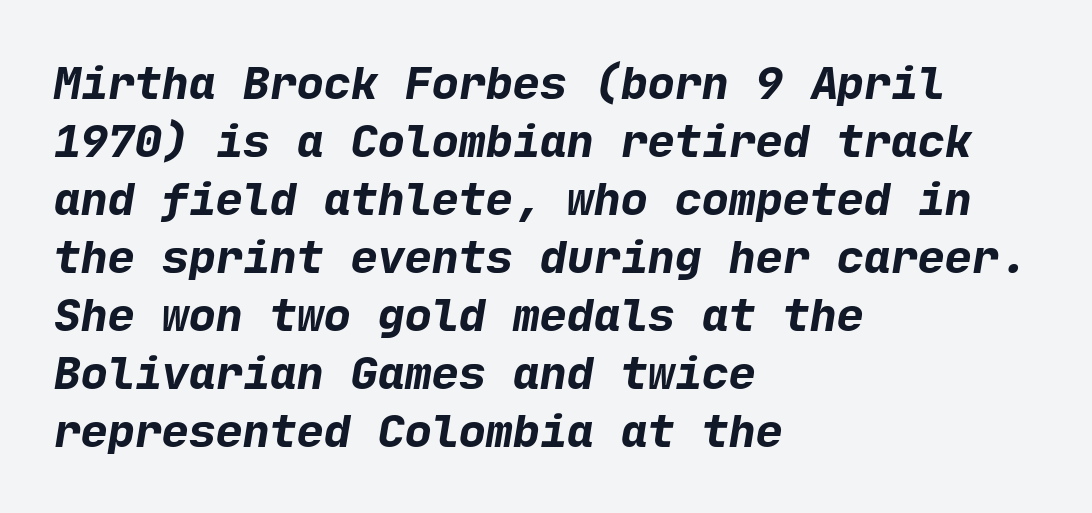
The image shows 45 px bold sans-serif type; set left-aligned, normal line spacing (1.29x), normal letter spacing, not underlined; low stroke contrast and a medium x-height.
